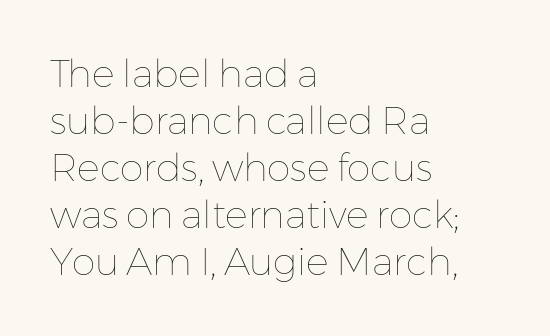
The image shows 38 px thin type, upright; set left-aligned, line spacing 1.24x, normal letter spacing, not underlined; low stroke contrast and a medium x-height.
